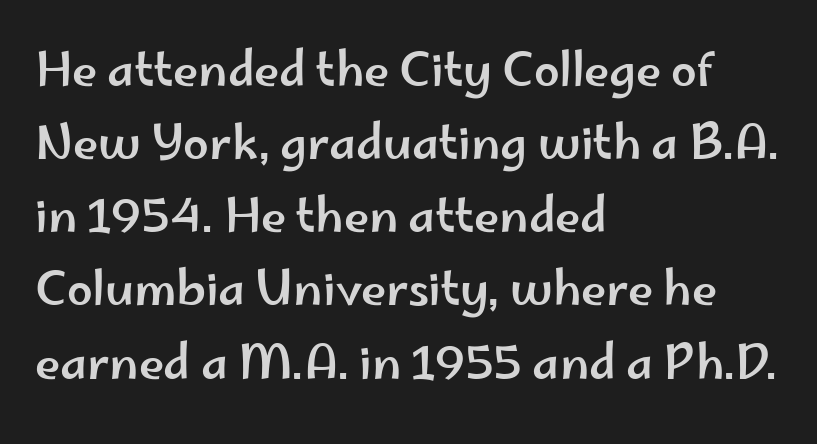
{"serif": "no", "italic": "no", "width": "wide", "stroke_contrast": "low", "x_height": "small", "monospaced": "no", "underline": "no", "align": "left", "line_spacing": "normal", "line_spacing_ratio": 1.59, "letter_spacing": "normal", "letter_spacing_em": 0.0, "glyph_px": 46}
